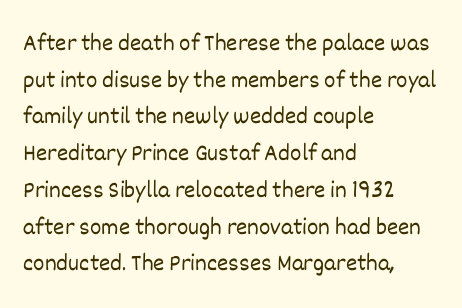
The image shows 24 px text type, upright; set left-aligned, normal line spacing (1.53x), normal letter spacing, not underlined.
